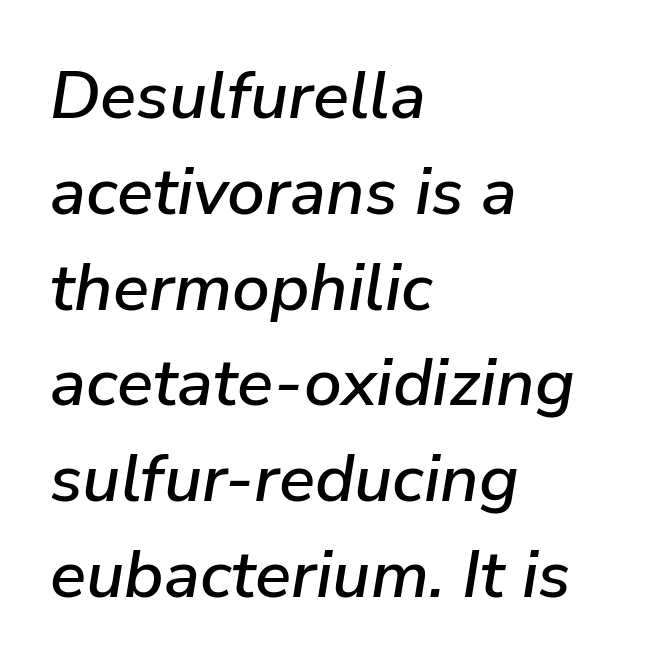
The image shows 67 px text type, italic (leaning right); set left-aligned, normal line spacing (1.43x), normal letter spacing, not underlined; low stroke contrast and a medium x-height.
